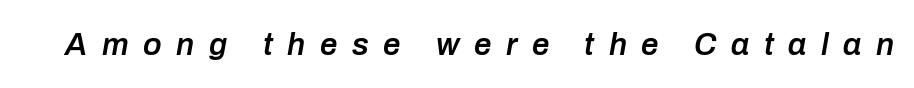
The image shows 31 px semibold type, italic (leaning right); set unusually wide letter spacing (+0.47 em), not underlined; low stroke contrast and a medium x-height.
